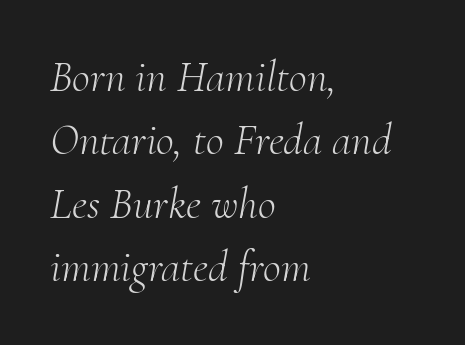
{"serif": "yes", "italic": "yes", "lean": "right", "slant_degrees": 10, "bold": "no", "weight": "light", "width": "normal", "stroke_contrast": "medium", "x_height": "small", "monospaced": "no", "underline": "no", "align": "left", "line_spacing": "normal", "line_spacing_ratio": 1.44, "letter_spacing": "normal", "letter_spacing_em": 0.0, "glyph_px": 44}
